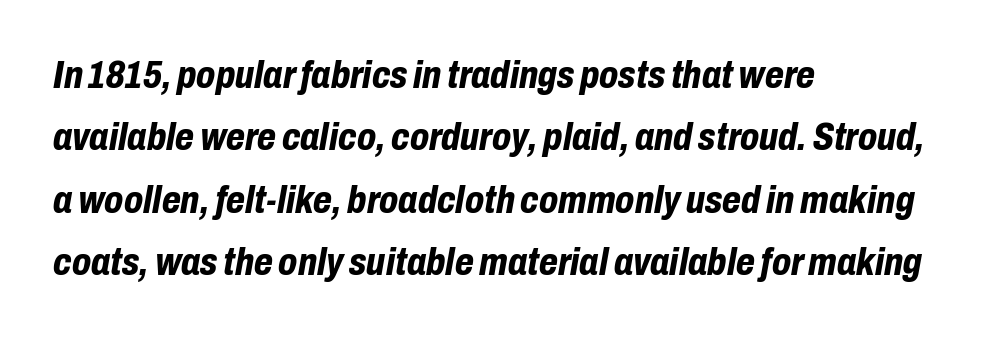
The image shows 39 px bold, condensed type, italic (leaning right); set left-aligned, normal line spacing (1.6x), normal letter spacing, not underlined; low stroke contrast and a medium x-height.
